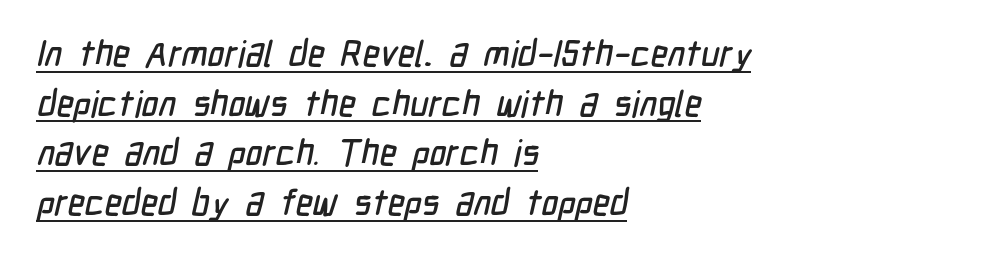
{"serif": "no", "width": "condensed", "stroke_contrast": "low", "x_height": "medium", "monospaced": "no", "underline": "yes", "align": "left", "line_spacing": "normal", "line_spacing_ratio": 1.38, "letter_spacing": "normal", "letter_spacing_em": 0.0, "glyph_px": 36}
